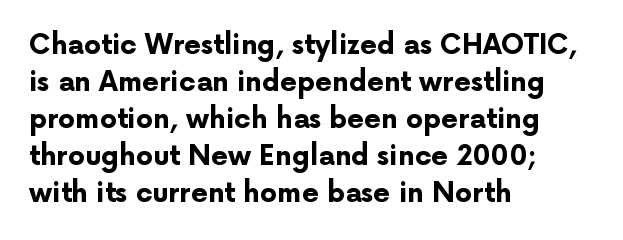
{"italic": "no", "bold": "yes", "underline": "no", "align": "left", "line_spacing": "normal", "line_spacing_ratio": 1.37, "letter_spacing": "normal", "letter_spacing_em": 0.0, "glyph_px": 27}
